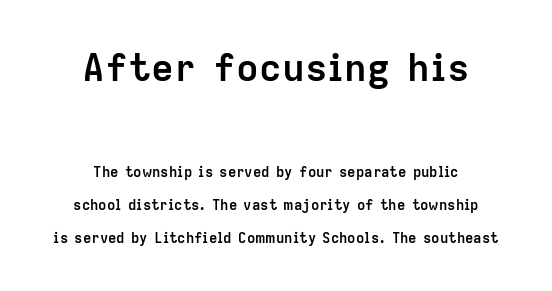
The string is rendered with underlining switched off. A typesetter would call this leading open, well beyond the default. Regarding serifs, this sample does without them. The lettering holds an erect, upright posture throughout. Is this a fixed-width face? No — the glyphs have proportional, varying widths.
